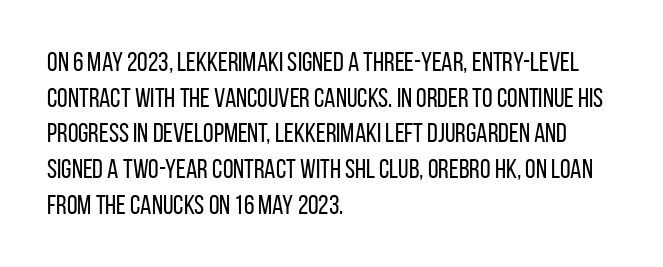
Q: Is the text bold? A: No.
Q: Is the text italic (slanted)? A: No, it is upright.
Q: Is the text underlined? A: No.
Q: How is the paragraph aligned? A: Left-aligned.
Q: Is the spacing between letters normal or unusually wide? A: Normal.
Q: Is the spacing between lines tight, normal or loose? A: Normal.
